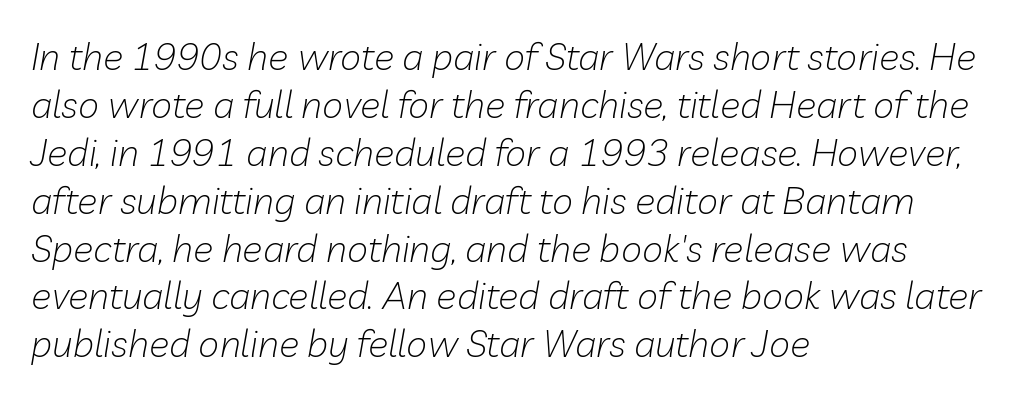
{"italic": "yes", "lean": "right", "slant_degrees": 10, "bold": "no", "weight": "light", "width": "normal", "stroke_contrast": "low", "x_height": "medium", "monospaced": "no", "underline": "no", "align": "left", "line_spacing": "normal", "line_spacing_ratio": 1.26, "letter_spacing": "normal", "letter_spacing_em": 0.0, "glyph_px": 38}
